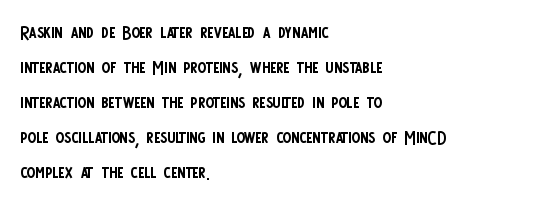
Nobody drew a line under any word here. The passage is arranged the way most books set body copy — flush left. Is the stroke heavy? The answer is a plain regular-or-lighter. Nobody touched the tracking dial on this one. A roman cut, with each character standing at attention. The space between consecutive lines is moderate.
